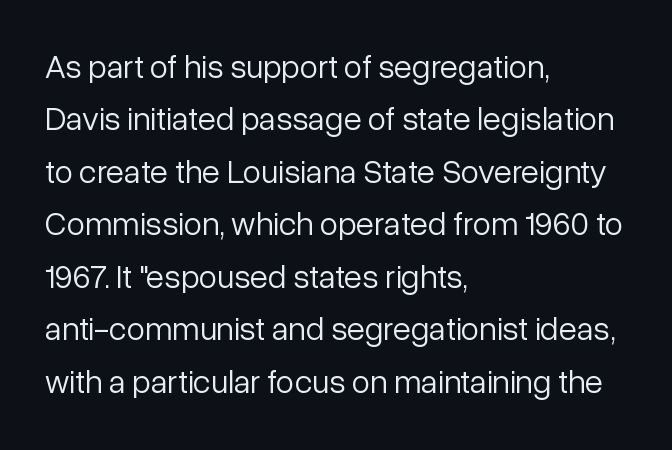
Q: Is the text bold? A: No.
Q: Is the text italic (slanted)? A: No, it is upright.
Q: Is the typeface a serif or a sans-serif typeface? A: Sans-serif.
Q: Is the text underlined? A: No.
Q: How is the paragraph aligned? A: Left-aligned.
Q: Is the spacing between letters normal or unusually wide? A: Normal.
Q: Is the spacing between lines tight, normal or loose? A: Normal.
Q: Width (condensed, normal, or wide)? A: Normal.
Q: Stroke contrast? A: Low.
Q: x-height? A: Medium.
Q: Monospaced? A: No.
